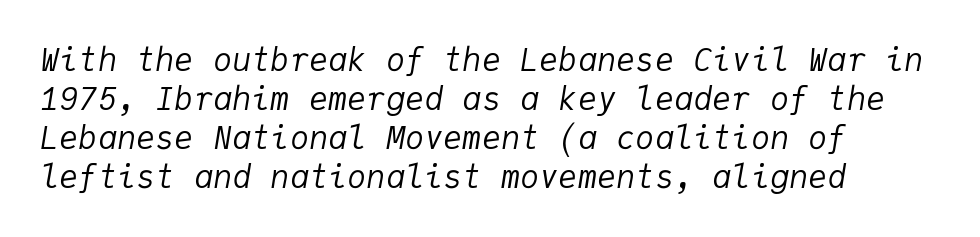
Q: Is the text bold? A: No.
Q: Is the text italic (slanted)? A: Yes, it leans right by about 9 degrees.
Q: Is the text underlined? A: No.
Q: How is the paragraph aligned? A: Left-aligned.
Q: Is the spacing between letters normal or unusually wide? A: Normal.
Q: Width (condensed, normal, or wide)? A: Normal.
Q: Stroke contrast? A: Low.
Q: x-height? A: Medium.
Q: Monospaced? A: Yes.
